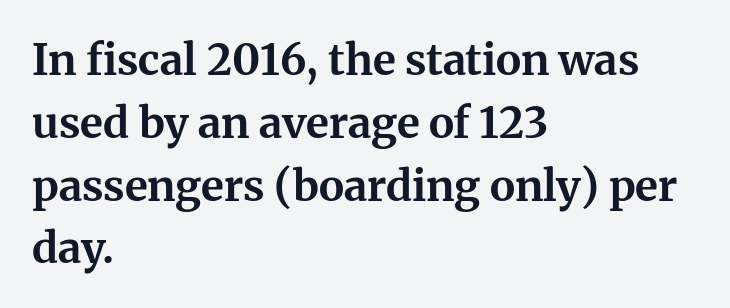
Q: Is the text bold? A: Yes.
Q: Is the text italic (slanted)? A: No, it is upright.
Q: Is the typeface a serif or a sans-serif typeface? A: Serif.
Q: Is the text underlined? A: No.
Q: How is the paragraph aligned? A: Left-aligned.
Q: Is the spacing between letters normal or unusually wide? A: Normal.
Q: Is the spacing between lines tight, normal or loose? A: Normal.
Q: Width (condensed, normal, or wide)? A: Normal.
Q: Stroke contrast? A: Medium.
Q: x-height? A: Medium.
Q: Monospaced? A: No.
